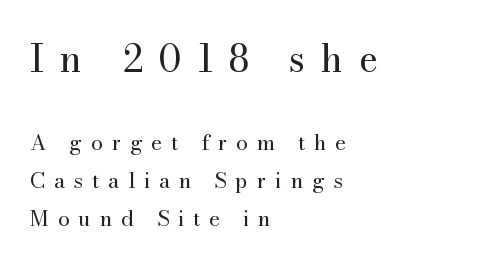
Q: Is the text bold? A: No.
Q: Is the text italic (slanted)? A: No, it is upright.
Q: Is the typeface a serif or a sans-serif typeface? A: Serif.
Q: Is the text underlined? A: No.
Q: How is the paragraph aligned? A: Left-aligned.
Q: Is the spacing between letters normal or unusually wide? A: Unusually wide.
Q: Which block of text is set in a larger size, the first (top) or the second (bottom)? A: The first (top) one.
Q: Width (condensed, normal, or wide)? A: Normal.
Q: Stroke contrast? A: Medium.
Q: x-height? A: Small.
Q: Monospaced? A: No.
